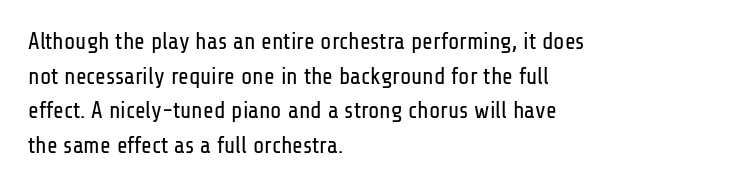
The image shows 23 px text type, upright; set left-aligned, normal line spacing (1.51x), normal letter spacing, not underlined.
